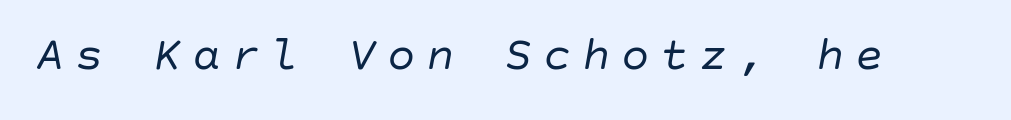
Q: Is the text bold? A: No.
Q: Is the text italic (slanted)? A: Yes, it leans right by about 10 degrees.
Q: Is the text underlined? A: No.
Q: Is the spacing between letters normal or unusually wide? A: Unusually wide.
Q: Width (condensed, normal, or wide)? A: Normal.
Q: Stroke contrast? A: Low.
Q: x-height? A: Large.
